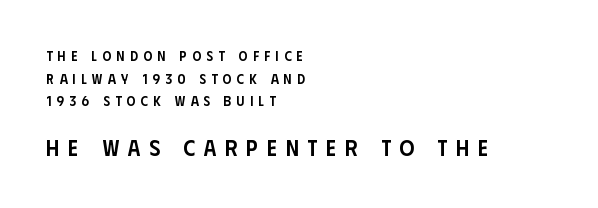
Q: Is the text bold? A: Semi-bold.
Q: Is the text italic (slanted)? A: No, it is upright.
Q: Is the text underlined? A: No.
Q: How is the paragraph aligned? A: Left-aligned.
Q: Is the spacing between letters normal or unusually wide? A: Unusually wide.
Q: Is the spacing between lines tight, normal or loose? A: Normal.
Q: Which block of text is set in a larger size, the first (top) or the second (bottom)? A: The second (bottom) one.
